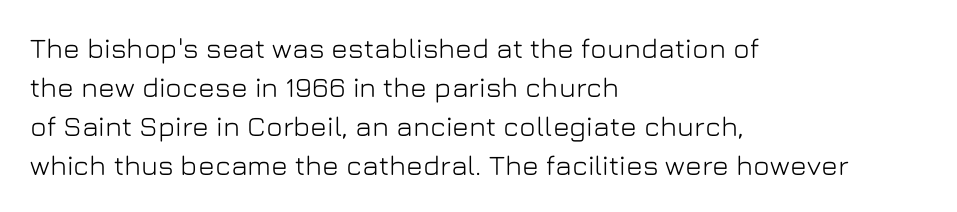
Q: Is the text italic (slanted)? A: No, it is upright.
Q: Is the typeface a serif or a sans-serif typeface? A: Sans-serif.
Q: Is the text underlined? A: No.
Q: How is the paragraph aligned? A: Left-aligned.
Q: Is the spacing between letters normal or unusually wide? A: Normal.
Q: Is the spacing between lines tight, normal or loose? A: Normal.
Q: Width (condensed, normal, or wide)? A: Normal.
Q: Stroke contrast? A: Low.
Q: x-height? A: Medium.
Q: Monospaced? A: No.
